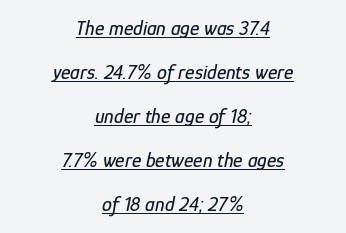
Q: Is the text italic (slanted)? A: Yes, it leans right by about 12 degrees.
Q: Is the text underlined? A: Yes.
Q: How is the paragraph aligned? A: Centered.
Q: Is the spacing between letters normal or unusually wide? A: Normal.
Q: Is the spacing between lines tight, normal or loose? A: Loose.
